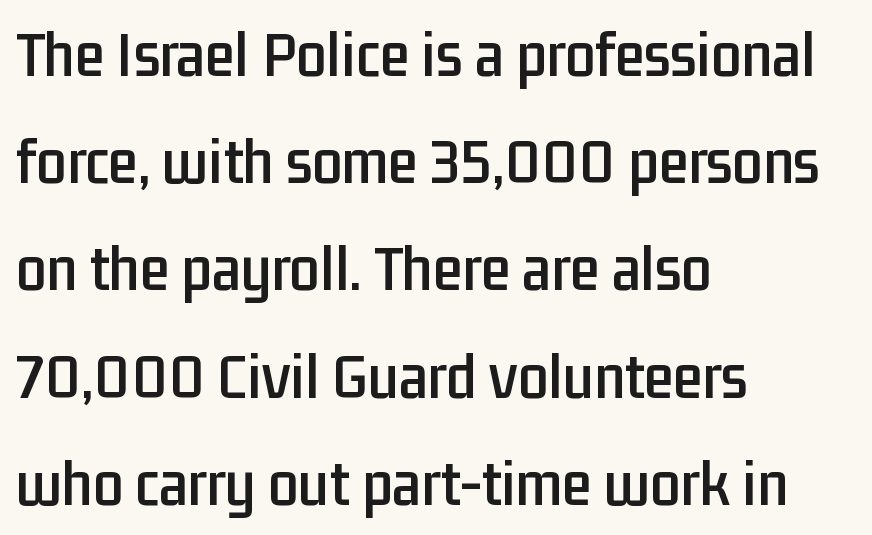
Q: Is the text italic (slanted)? A: No, it is upright.
Q: Is the typeface a serif or a sans-serif typeface? A: Sans-serif.
Q: Is the text underlined? A: No.
Q: How is the paragraph aligned? A: Left-aligned.
Q: Is the spacing between letters normal or unusually wide? A: Normal.
Q: Is the spacing between lines tight, normal or loose? A: Normal.
Q: Width (condensed, normal, or wide)? A: Condensed.
Q: Stroke contrast? A: Low.
Q: x-height? A: Medium.
Q: Monospaced? A: No.
